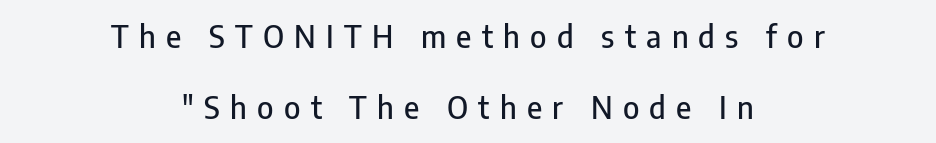
The image shows 31 px condensed sans-serif type, upright; set centered, loose line spacing (2.3x), unusually wide letter spacing (+0.33 em), not underlined; low stroke contrast and a medium x-height.
